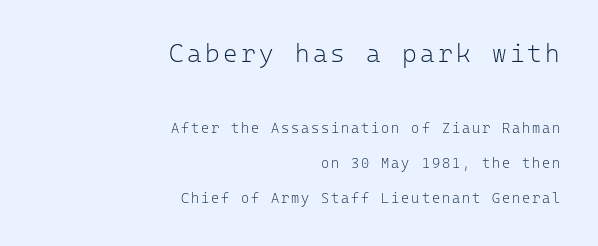
Q: Is the text bold? A: No.
Q: Is the text italic (slanted)? A: No, it is upright.
Q: Is the text underlined? A: No.
Q: How is the paragraph aligned? A: Right-aligned.
Q: Is the spacing between lines tight, normal or loose? A: Loose.
Q: Which block of text is set in a larger size, the first (top) or the second (bottom)? A: The first (top) one.
